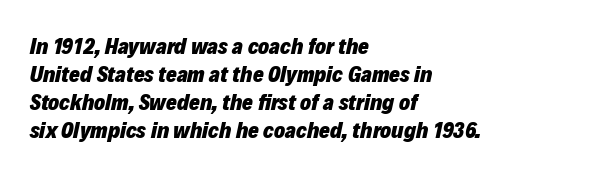
The image shows 23 px bold type, italic (leaning right); set left-aligned, line spacing 1.22x, normal letter spacing, not underlined.
